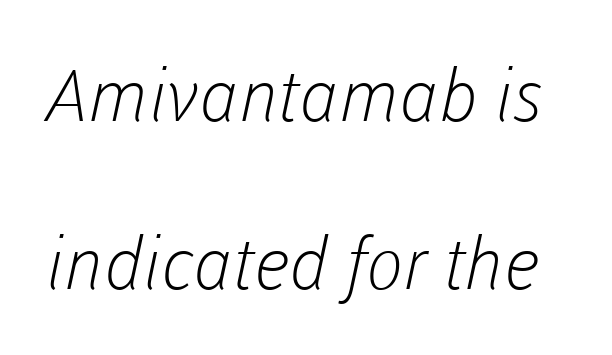
{"serif": "no", "bold": "no", "weight": "light", "width": "normal", "stroke_contrast": "low", "x_height": "medium", "monospaced": "no", "underline": "no", "line_spacing": "loose", "line_spacing_ratio": 2.34, "letter_spacing": "normal", "letter_spacing_em": 0.0, "glyph_px": 72}
